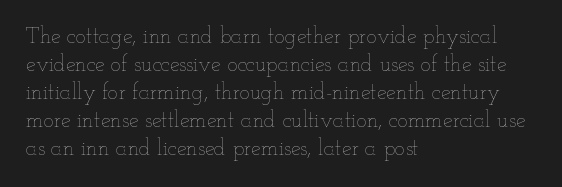
Q: Is the text bold? A: No.
Q: Is the text italic (slanted)? A: No, it is upright.
Q: Is the text underlined? A: No.
Q: How is the paragraph aligned? A: Left-aligned.
Q: Is the spacing between letters normal or unusually wide? A: Normal.
Q: Is the spacing between lines tight, normal or loose? A: Normal.
